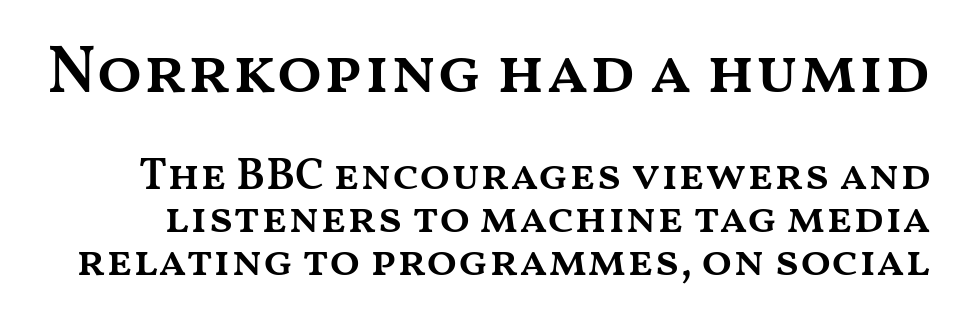
{"italic": "no", "bold": "semi", "weight": "semibold", "width": "wide", "stroke_contrast": "medium", "x_height": "medium", "monospaced": "no", "underline": "no", "line_spacing": "tight", "line_spacing_ratio": 0.96, "letter_spacing": "normal", "letter_spacing_em": 0.0, "larger_block": "first", "size_ratio": 1.49, "glyph_px": 67}
